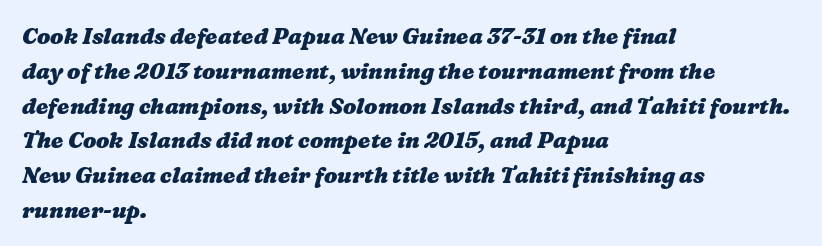
Q: Is the text bold? A: Yes.
Q: Is the text underlined? A: No.
Q: How is the paragraph aligned? A: Left-aligned.
Q: Is the spacing between letters normal or unusually wide? A: Normal.
Q: Is the spacing between lines tight, normal or loose? A: Normal.
